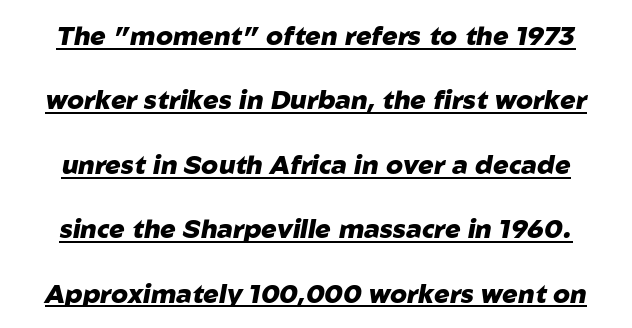
Honestly, the rows look like they've been pulled way apart. The face used here has a pronounced slope to its letters. These words are printed bold, with thick strokes throughout. Letter spacing: default. A rule runs beneath these lines of type.
